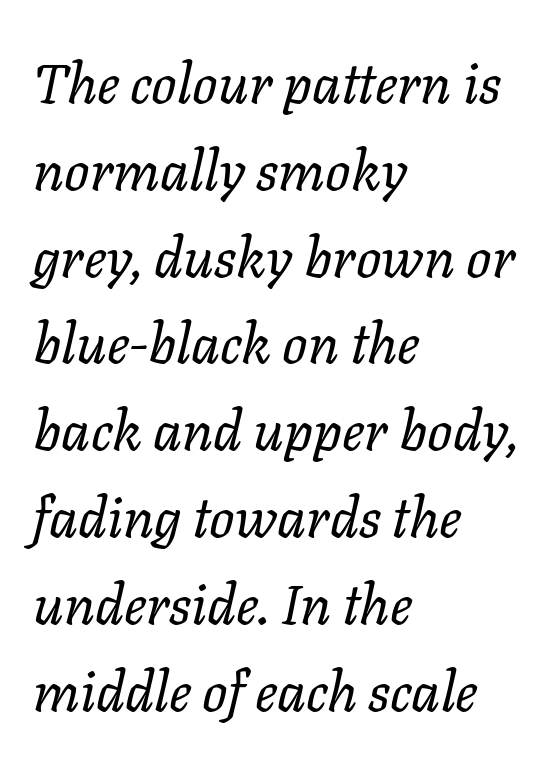
The image shows 56 px regular-weight type, italic (leaning right); set left-aligned, normal line spacing (1.55x), normal letter spacing, not underlined; low stroke contrast and a medium x-height.
